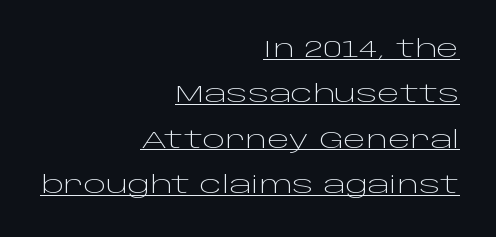
{"italic": "no", "bold": "no", "underline": "yes", "align": "right", "line_spacing_ratio": 1.89, "letter_spacing": "normal", "letter_spacing_em": 0.0, "glyph_px": 24}
